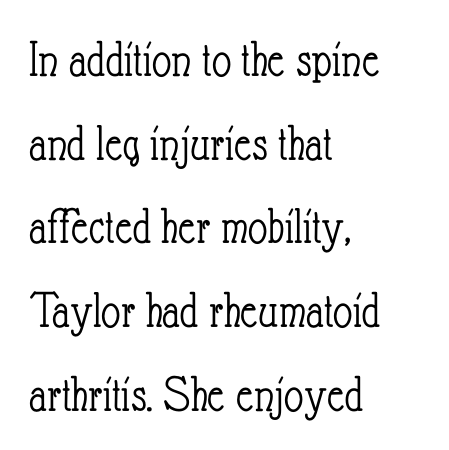
Every row of glyphs begins at an identical x-position on the left. Characters follow at the spacing the type designer built in. What's the leading like? Ordinary, nothing unusual. This is roman type, the default non-slanted kind. The weight would be labelled regular, book, light, or lighter still. Note the varied advance widths — an 'i' is clearly narrower than an 'm'.
